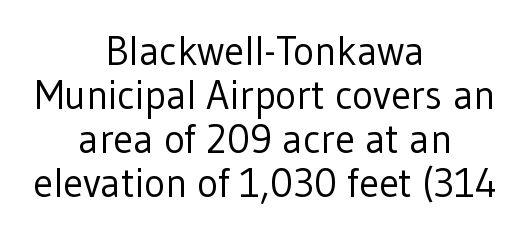
The image shows 40 px regular-weight sans-serif type, upright; set centered, tight line spacing (1.1x), normal letter spacing, not underlined; low stroke contrast and a medium x-height.
